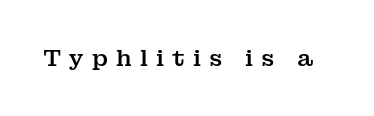
Each row of text sits above clean, open space. Does extra space separate the letters? Yes, quite a lot of it. Notice how the stems are strictly vertical — no italics here.
